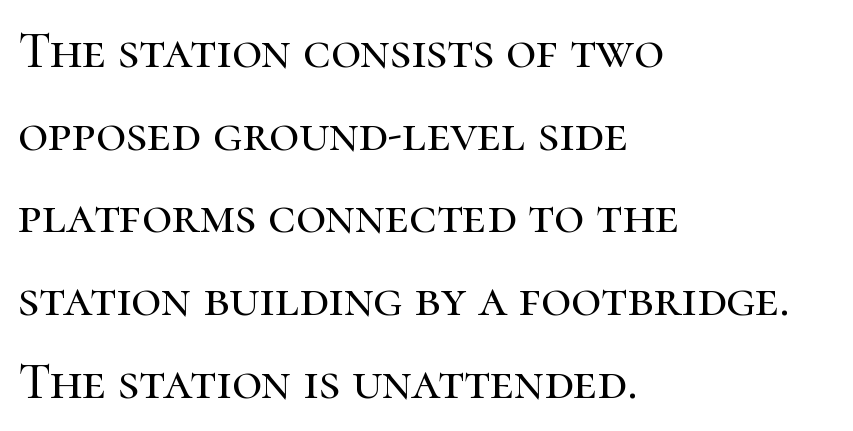
One-word summary of the alignment: left. The lettering holds an erect, upright posture throughout. Check under the words: just untouched page. Each letter keeps its own natural width here, so spacing adapts to shape.
